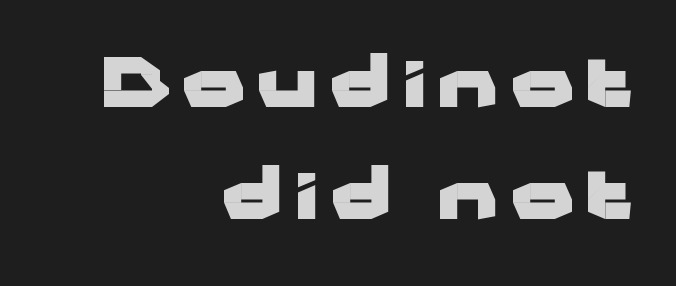
{"serif": "no", "italic": "no", "bold": "yes", "weight": "heavy", "width": "wide", "stroke_contrast": "low", "x_height": "medium", "monospaced": "no", "underline": "no", "align": "right", "line_spacing": "normal", "line_spacing_ratio": 1.65, "glyph_px": 68}
